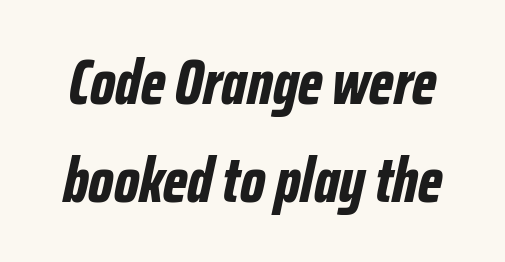
Q: Is the text bold? A: Yes.
Q: Is the text italic (slanted)? A: Yes, it leans right by about 12 degrees.
Q: Is the text underlined? A: No.
Q: Is the spacing between letters normal or unusually wide? A: Normal.
Q: Is the spacing between lines tight, normal or loose? A: Normal.
Q: Width (condensed, normal, or wide)? A: Condensed.
Q: Stroke contrast? A: Low.
Q: x-height? A: Medium.
Q: Monospaced? A: No.
